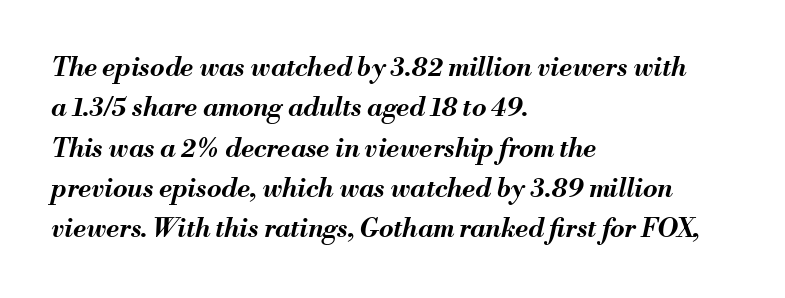
Would a proofreader flag this as italicized? Yes. Short note: letters normally spaced. The specimen omits any rule beneath the text block's lines. Each glyph is drawn with heavy, bold strokes. Regarding leading, the lines here are spaced in the standard way. One-word summary of the alignment: left.
